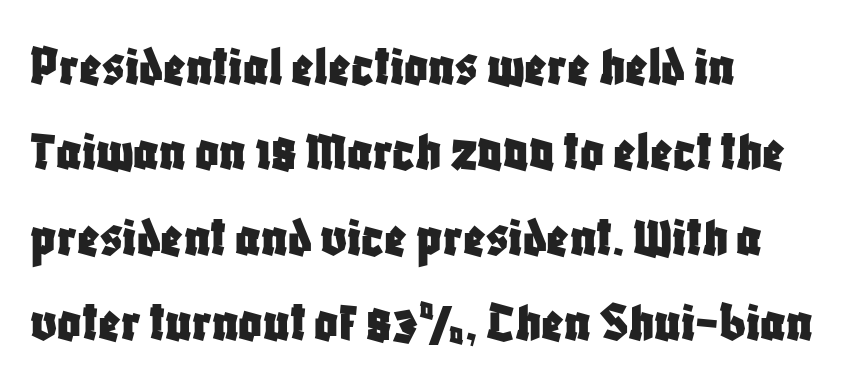
The image shows 58 px condensed sans-serif type, upright; set left-aligned, normal line spacing (1.47x), normal letter spacing, not underlined; low stroke contrast and a large x-height.
